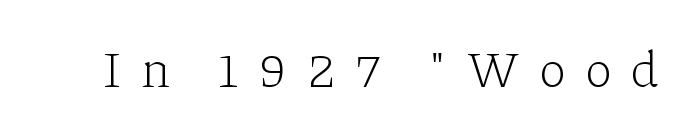
{"serif": "yes", "italic": "no", "bold": "no", "weight": "light", "width": "normal", "stroke_contrast": "low", "x_height": "medium", "monospaced": "no", "underline": "no", "letter_spacing": "wide", "letter_spacing_em": 0.37, "glyph_px": 51}
